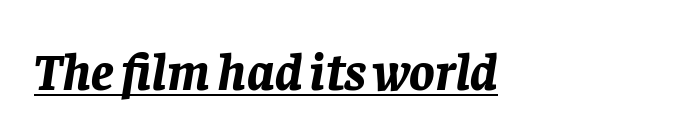
Notice how the passage keeps a crisp vertical edge on the left only. What decoration does the sample have? An underline. Compared with typical body copy, the letter spacing here is the same. This sample uses an oblique cut, with every glyph tilted off the vertical.
